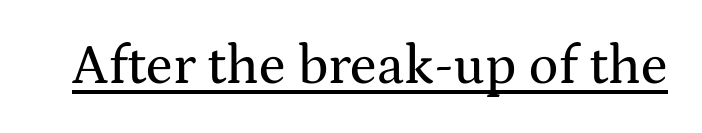
The image shows 55 px wide serif type, upright; set normal letter spacing, underlined; medium stroke contrast and a medium x-height.
